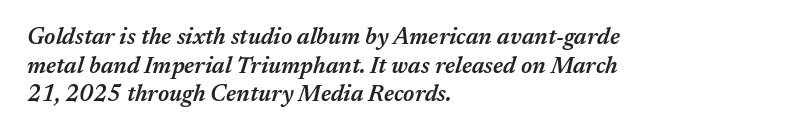
The image shows 23 px text type, italic (leaning right); set left-aligned, normal line spacing (1.25x), normal letter spacing, not underlined.
